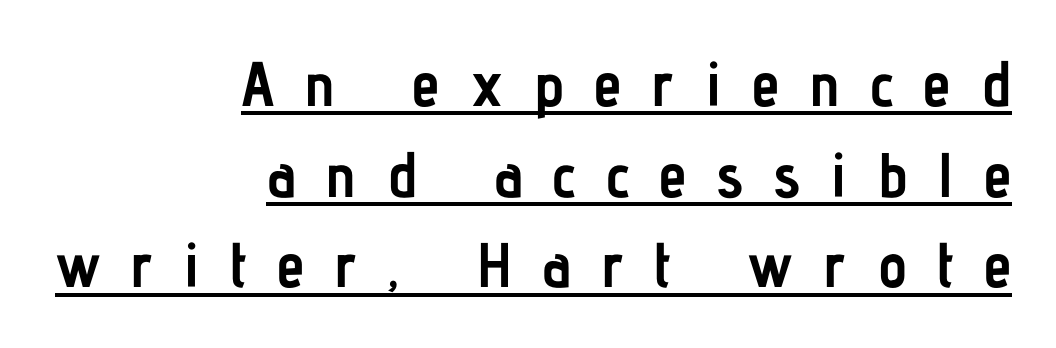
The image shows 63 px semibold, condensed sans-serif type, upright; set right-aligned, normal line spacing (1.44x), unusually wide letter spacing (+0.47 em), underlined; low stroke contrast and a medium x-height.
